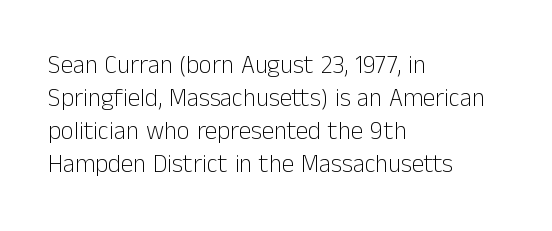
The image shows 25 px text type, upright; set left-aligned, normal line spacing (1.32x), normal letter spacing, not underlined.
